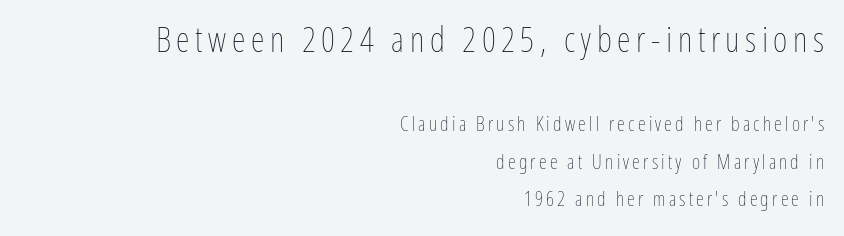
{"italic": "no", "bold": "no", "weight": "thin", "width": "condensed", "stroke_contrast": "low", "x_height": "medium", "monospaced": "no", "underline": "no", "align": "right", "line_spacing_ratio": 1.87, "larger_block": "first", "size_ratio": 1.75, "glyph_px": 35}
